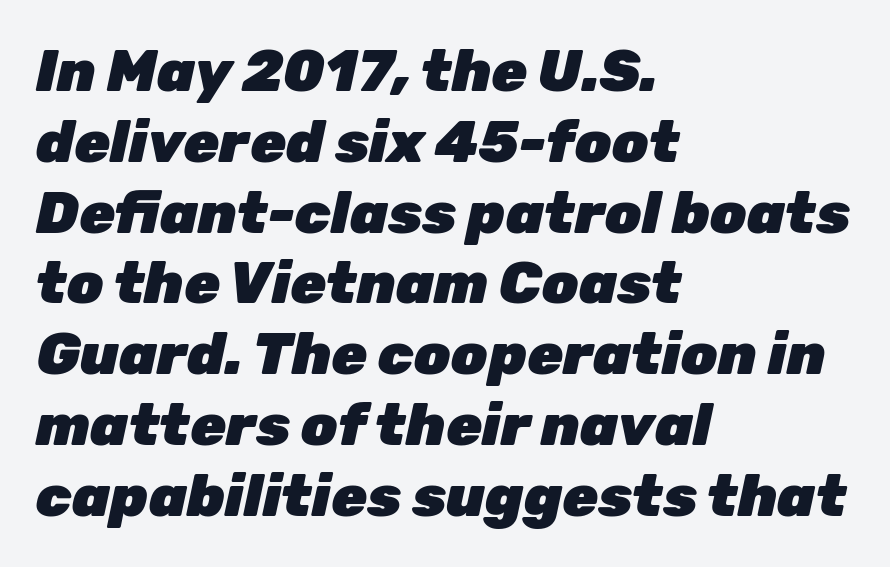
{"italic": "yes", "lean": "right", "slant_degrees": 12, "bold": "yes", "weight": "heavy", "width": "normal", "stroke_contrast": "low", "x_height": "medium", "monospaced": "no", "underline": "no", "align": "left", "line_spacing_ratio": 1.22, "letter_spacing": "normal", "letter_spacing_em": 0.0, "glyph_px": 58}
